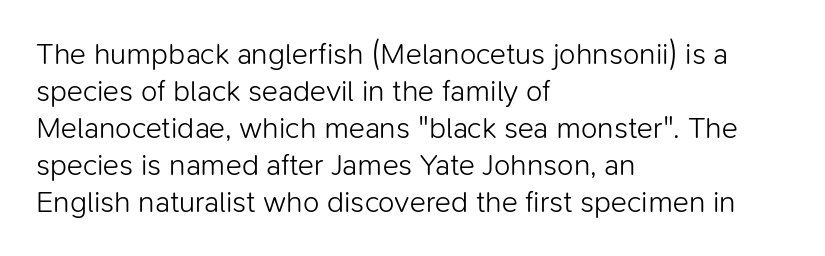
Q: Is the text bold? A: No.
Q: Is the text italic (slanted)? A: No, it is upright.
Q: Is the typeface a serif or a sans-serif typeface? A: Sans-serif.
Q: Is the text underlined? A: No.
Q: How is the paragraph aligned? A: Left-aligned.
Q: Is the spacing between letters normal or unusually wide? A: Normal.
Q: Width (condensed, normal, or wide)? A: Normal.
Q: Stroke contrast? A: Low.
Q: x-height? A: Medium.
Q: Monospaced? A: No.
